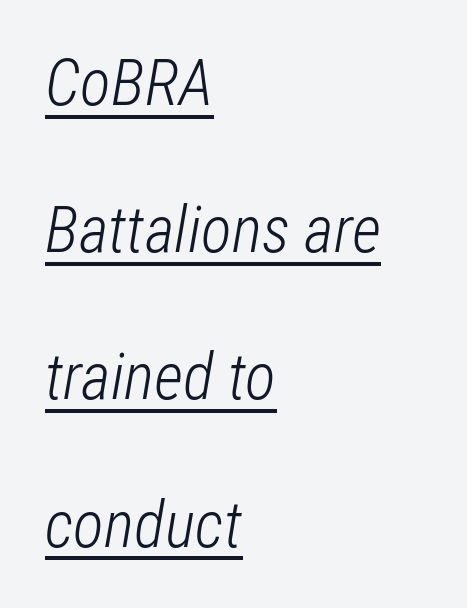
Tall strokes in this sample are angled rather than plumb. Reading down the block, your eye returns to a fixed left position each line. Short note: letters normally spaced. The leading is generous, giving the passage an open texture. The weight tops out at a normal text grade.
